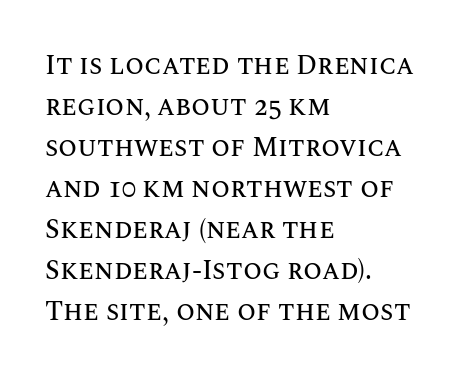
Underlining? Definitely not there. The passage shown stacks its lines at a standard gap. Tall strokes in this sample are plumb rather than angled. Is the block centered? No — it sits flush against the left margin.
